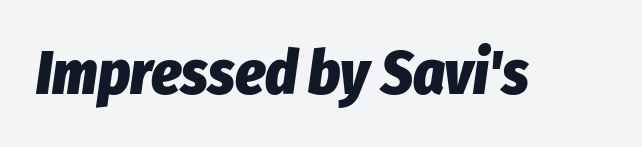
Q: Is the text bold? A: Yes.
Q: Is the text italic (slanted)? A: Yes, it leans right by about 8 degrees.
Q: Is the text underlined? A: No.
Q: Is the spacing between letters normal or unusually wide? A: Normal.
Q: Width (condensed, normal, or wide)? A: Condensed.
Q: Stroke contrast? A: Low.
Q: x-height? A: Medium.
Q: Monospaced? A: No.
